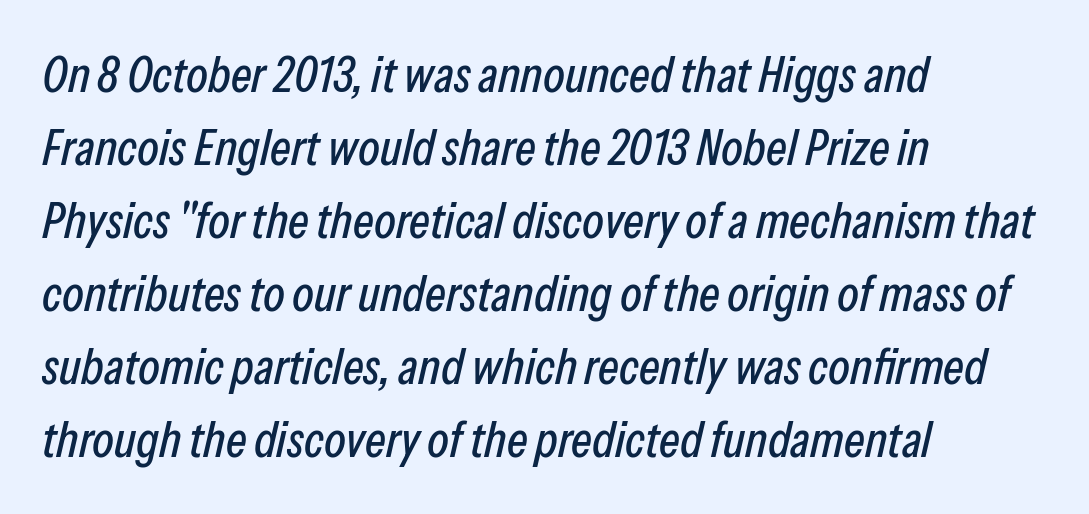
{"italic": "yes", "lean": "right", "slant_degrees": 13, "width": "condensed", "stroke_contrast": "low", "x_height": "medium", "monospaced": "no", "underline": "no", "align": "left", "line_spacing": "normal", "line_spacing_ratio": 1.46, "letter_spacing": "normal", "letter_spacing_em": 0.0, "glyph_px": 50}
